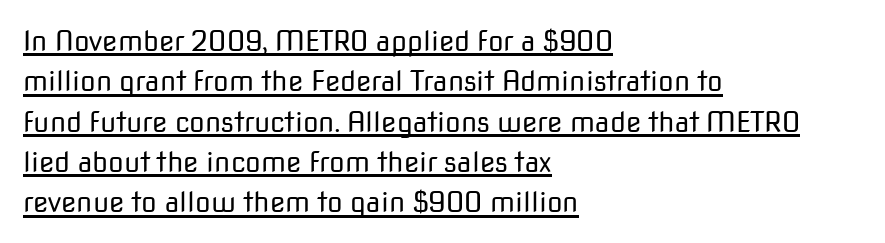
Q: Is the text bold? A: No.
Q: Is the text italic (slanted)? A: No, it is upright.
Q: Is the typeface a serif or a sans-serif typeface? A: Sans-serif.
Q: Is the text underlined? A: Yes.
Q: How is the paragraph aligned? A: Left-aligned.
Q: Is the spacing between letters normal or unusually wide? A: Normal.
Q: Is the spacing between lines tight, normal or loose? A: Normal.
Q: Width (condensed, normal, or wide)? A: Normal.
Q: Stroke contrast? A: Low.
Q: x-height? A: Medium.
Q: Monospaced? A: No.
